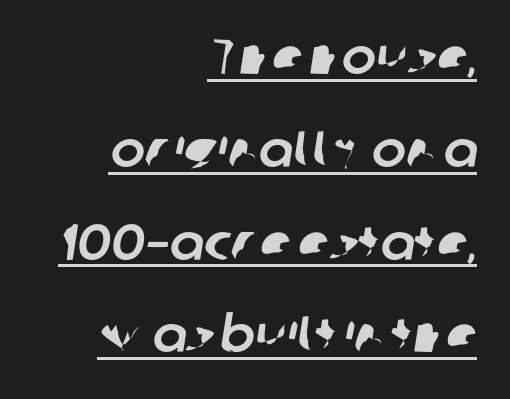
The image shows 51 px sans-serif type; set right-aligned, line spacing 1.82x, normal letter spacing, underlined; low stroke contrast and a medium x-height.
